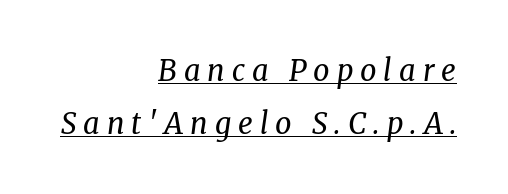
{"serif": "yes", "italic": "yes", "lean": "right", "slant_degrees": 8, "bold": "no", "weight": "regular", "width": "normal", "stroke_contrast": "medium", "x_height": "medium", "monospaced": "no", "underline": "yes", "align": "right", "line_spacing_ratio": 1.82, "letter_spacing": "wide", "letter_spacing_em": 0.24, "glyph_px": 29}
